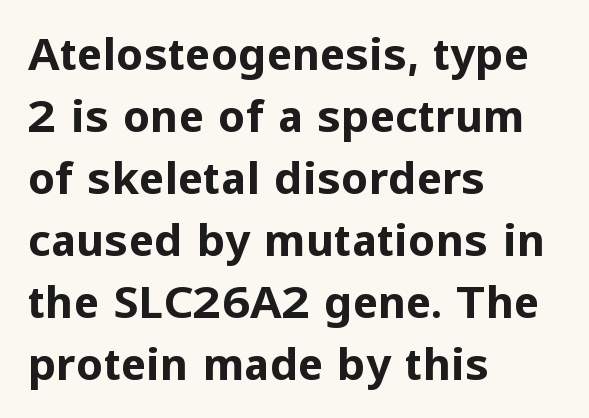
Q: Is the text bold? A: Yes.
Q: Is the text italic (slanted)? A: No, it is upright.
Q: Is the typeface a serif or a sans-serif typeface? A: Sans-serif.
Q: Is the text underlined? A: No.
Q: How is the paragraph aligned? A: Left-aligned.
Q: Is the spacing between letters normal or unusually wide? A: Normal.
Q: Is the spacing between lines tight, normal or loose? A: Normal.
Q: Width (condensed, normal, or wide)? A: Normal.
Q: Stroke contrast? A: Low.
Q: x-height? A: Medium.
Q: Monospaced? A: No.
